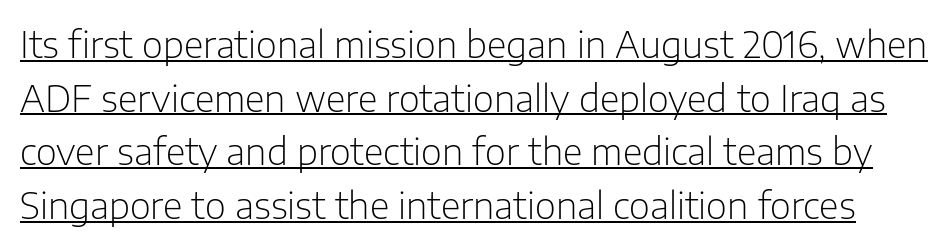
The image shows 36 px light sans-serif type, upright; set normal line spacing (1.49x), normal letter spacing, underlined; low stroke contrast and a medium x-height.
